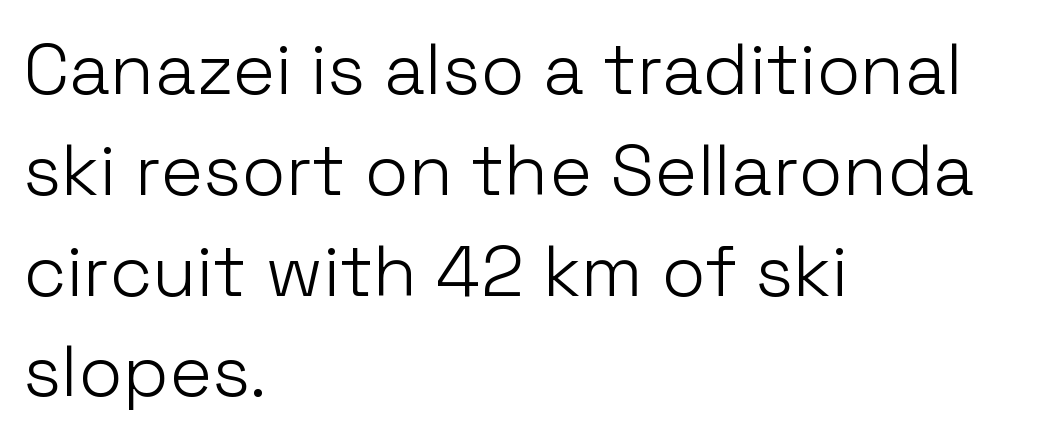
Q: Is the text bold? A: No.
Q: Is the text italic (slanted)? A: No, it is upright.
Q: Is the typeface a serif or a sans-serif typeface? A: Sans-serif.
Q: Is the text underlined? A: No.
Q: How is the paragraph aligned? A: Left-aligned.
Q: Is the spacing between letters normal or unusually wide? A: Normal.
Q: Is the spacing between lines tight, normal or loose? A: Normal.
Q: Width (condensed, normal, or wide)? A: Normal.
Q: Stroke contrast? A: Low.
Q: x-height? A: Medium.
Q: Monospaced? A: No.
